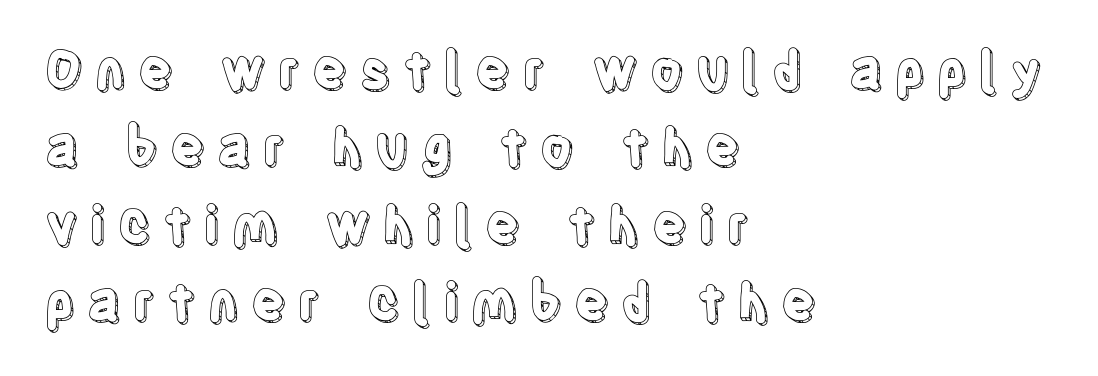
{"italic": "no", "width": "condensed", "x_height": "large", "monospaced": "no", "underline": "no", "align": "left", "line_spacing": "normal", "line_spacing_ratio": 1.49, "letter_spacing": "wide", "letter_spacing_em": 0.22, "glyph_px": 52}
